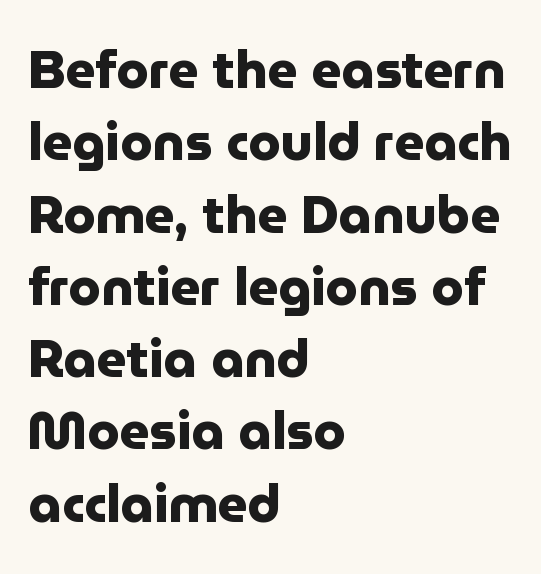
The axis of the letterforms is exactly vertical. Serifs: no, the terminals of the letterforms are clean. Proportional: the letters do not fall into vertical columns. A bare baseline throughout the passage. These lines are set flush left with a ragged right edge.
